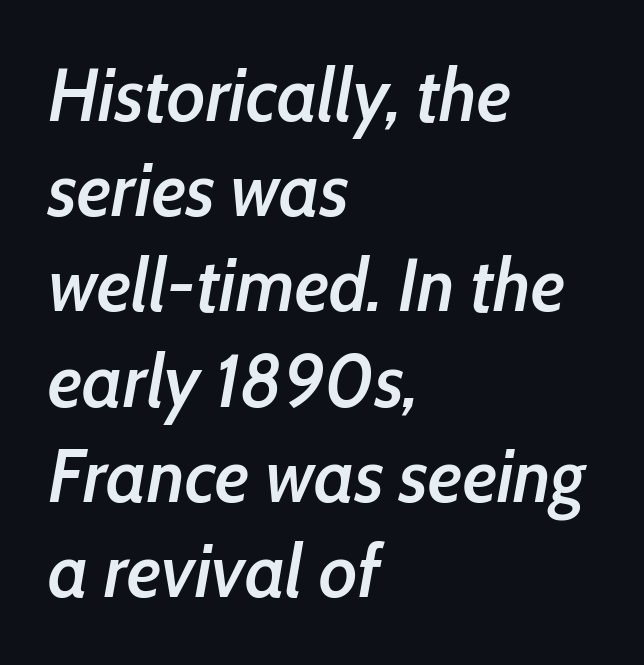
Q: Is the text bold? A: Semi-bold.
Q: Is the text italic (slanted)? A: Yes, it leans right by about 10 degrees.
Q: Is the text underlined? A: No.
Q: How is the paragraph aligned? A: Left-aligned.
Q: Is the spacing between letters normal or unusually wide? A: Normal.
Q: Is the spacing between lines tight, normal or loose? A: Normal.
Q: Width (condensed, normal, or wide)? A: Condensed.
Q: Stroke contrast? A: Low.
Q: x-height? A: Medium.
Q: Monospaced? A: No.
